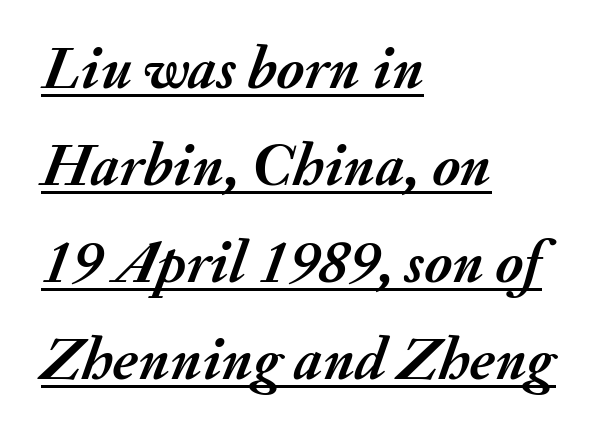
Q: Is the text bold? A: Yes.
Q: Is the text italic (slanted)? A: Yes, it leans right by about 20 degrees.
Q: Is the text underlined? A: Yes.
Q: How is the paragraph aligned? A: Left-aligned.
Q: Is the spacing between letters normal or unusually wide? A: Normal.
Q: Is the spacing between lines tight, normal or loose? A: Normal.
Q: Width (condensed, normal, or wide)? A: Normal.
Q: Stroke contrast? A: Medium.
Q: x-height? A: Small.
Q: Monospaced? A: No.
